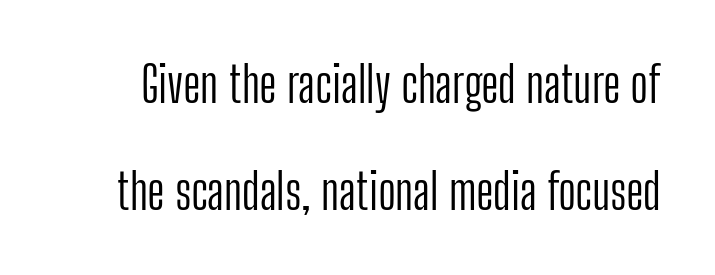
The image shows 49 px light, condensed sans-serif type, upright; set loose line spacing (2.18x), normal letter spacing, not underlined; low stroke contrast and a medium x-height.
